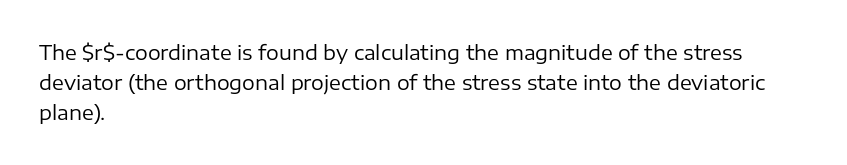
Q: Is the text bold? A: No.
Q: Is the text italic (slanted)? A: No, it is upright.
Q: Is the text underlined? A: No.
Q: How is the paragraph aligned? A: Left-aligned.
Q: Is the spacing between letters normal or unusually wide? A: Normal.
Q: Is the spacing between lines tight, normal or loose? A: Normal.
